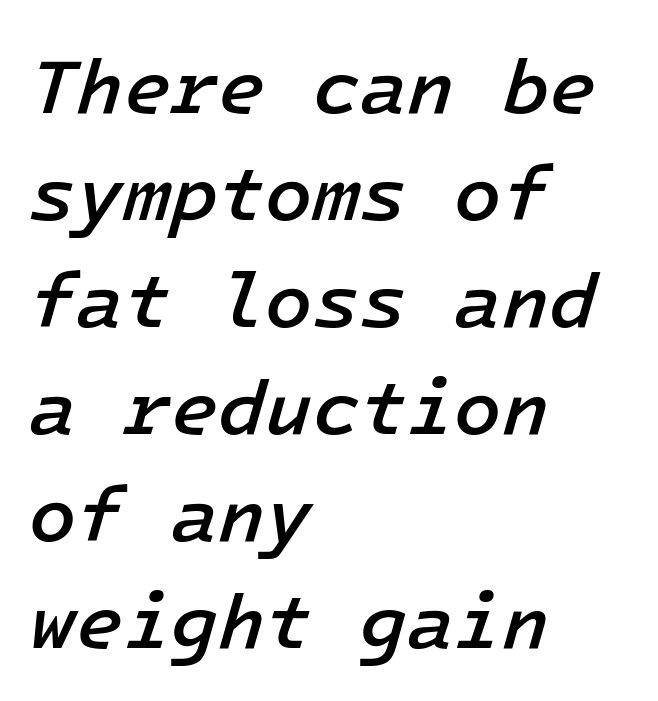
{"italic": "yes", "lean": "right", "slant_degrees": 16, "bold": "semi", "weight": "semibold", "width": "normal", "stroke_contrast": "low", "x_height": "medium", "underline": "no", "align": "left", "line_spacing": "normal", "line_spacing_ratio": 1.39, "letter_spacing": "normal", "letter_spacing_em": 0.0, "glyph_px": 77}
